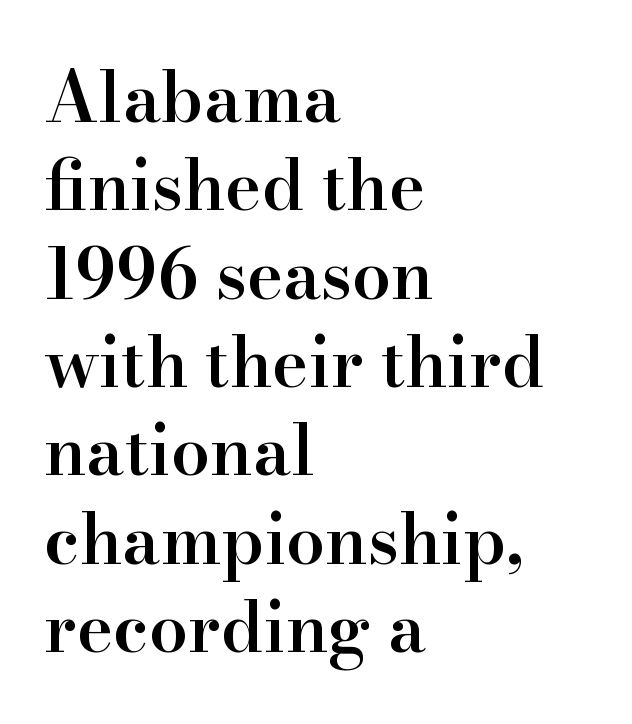
{"serif": "yes", "italic": "no", "bold": "semi", "weight": "semibold", "width": "normal", "stroke_contrast": "high", "x_height": "small", "monospaced": "no", "underline": "no", "align": "left", "line_spacing": "normal", "line_spacing_ratio": 1.28, "letter_spacing": "normal", "letter_spacing_em": 0.0, "glyph_px": 69}
